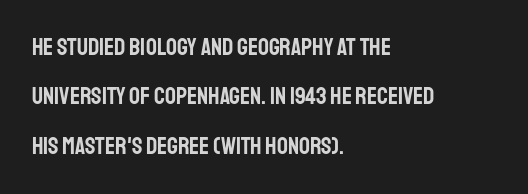
Q: Is the text italic (slanted)? A: No, it is upright.
Q: Is the text underlined? A: No.
Q: How is the paragraph aligned? A: Left-aligned.
Q: Is the spacing between letters normal or unusually wide? A: Normal.
Q: Is the spacing between lines tight, normal or loose? A: Loose.
